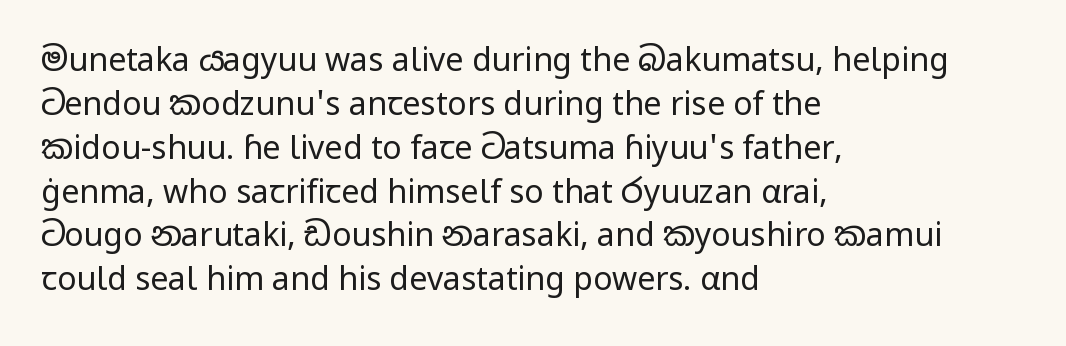
Q: Is the text bold? A: No.
Q: Is the text italic (slanted)? A: No, it is upright.
Q: Is the typeface a serif or a sans-serif typeface? A: Sans-serif.
Q: Is the text underlined? A: No.
Q: How is the paragraph aligned? A: Left-aligned.
Q: Is the spacing between letters normal or unusually wide? A: Normal.
Q: Is the spacing between lines tight, normal or loose? A: Normal.
Q: Width (condensed, normal, or wide)? A: Normal.
Q: Stroke contrast? A: Low.
Q: x-height? A: Medium.
Q: Monospaced? A: No.
